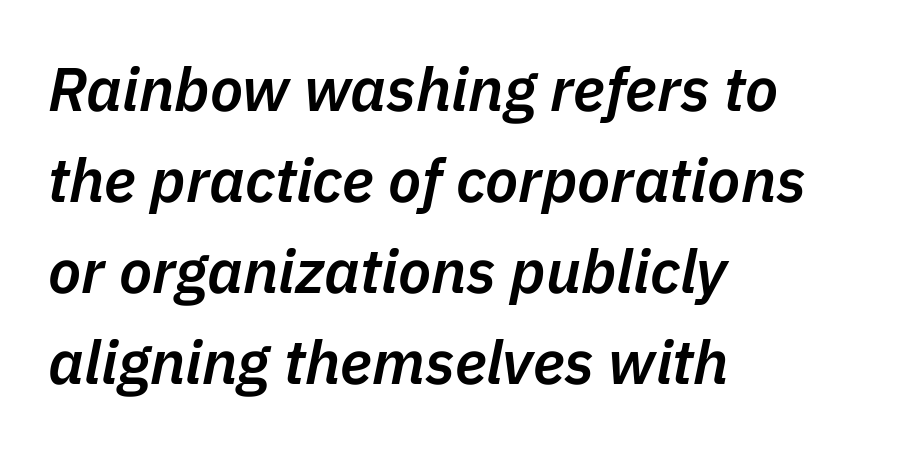
Q: Is the text bold? A: Semi-bold.
Q: Is the text italic (slanted)? A: Yes, it leans right by about 11 degrees.
Q: Is the text underlined? A: No.
Q: How is the paragraph aligned? A: Left-aligned.
Q: Is the spacing between letters normal or unusually wide? A: Normal.
Q: Is the spacing between lines tight, normal or loose? A: Normal.
Q: Width (condensed, normal, or wide)? A: Normal.
Q: Stroke contrast? A: Low.
Q: x-height? A: Medium.
Q: Monospaced? A: No.
